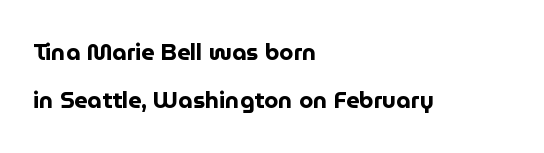
Q: Is the text bold? A: Yes.
Q: Is the text italic (slanted)? A: No, it is upright.
Q: Is the text underlined? A: No.
Q: How is the paragraph aligned? A: Left-aligned.
Q: Is the spacing between letters normal or unusually wide? A: Normal.
Q: Is the spacing between lines tight, normal or loose? A: Loose.
